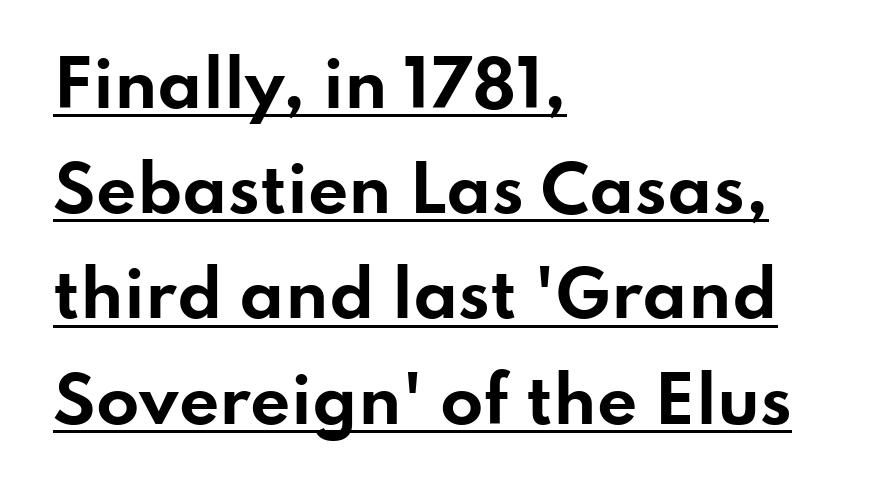
{"serif": "no", "italic": "no", "bold": "yes", "weight": "bold", "width": "wide", "stroke_contrast": "low", "x_height": "small", "monospaced": "no", "underline": "yes", "align": "left", "line_spacing": "normal", "line_spacing_ratio": 1.67, "letter_spacing": "normal", "letter_spacing_em": 0.0, "glyph_px": 63}
